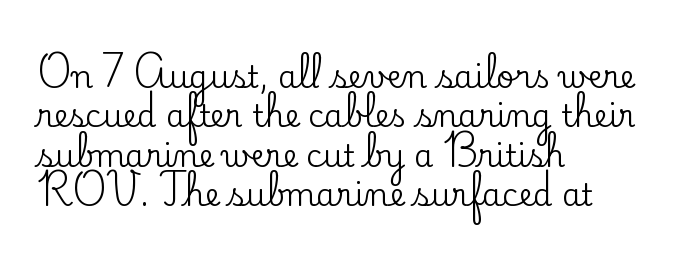
{"serif": "yes", "italic": "no", "width": "normal", "stroke_contrast": "low", "x_height": "small", "monospaced": "no", "underline": "no", "align": "left", "line_spacing": "normal", "line_spacing_ratio": 1.27, "letter_spacing": "normal", "letter_spacing_em": 0.0, "glyph_px": 31}
